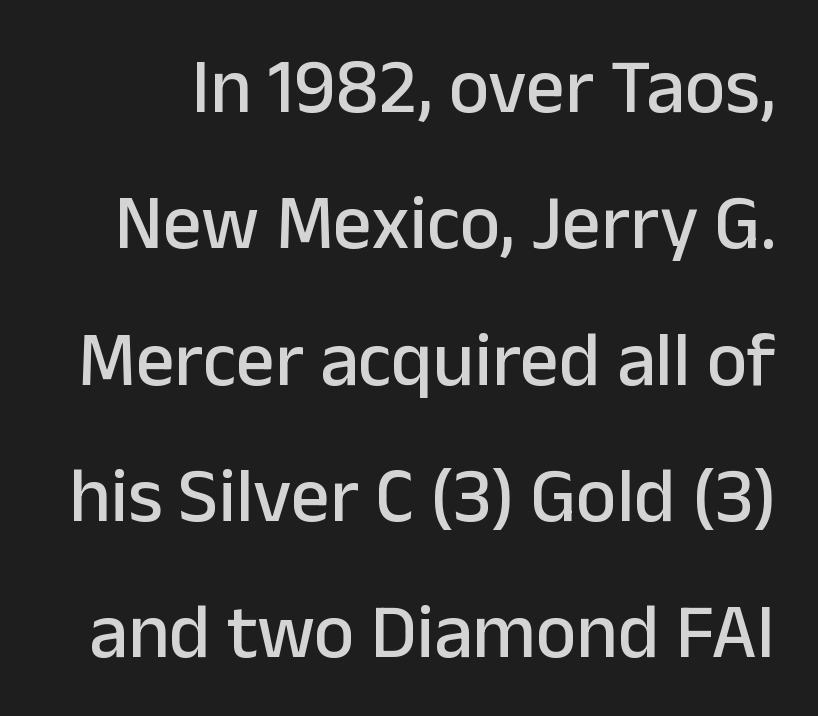
{"serif": "no", "italic": "no", "width": "normal", "stroke_contrast": "low", "x_height": "medium", "monospaced": "no", "underline": "no", "line_spacing_ratio": 1.77, "letter_spacing": "normal", "letter_spacing_em": 0.0, "glyph_px": 77}
